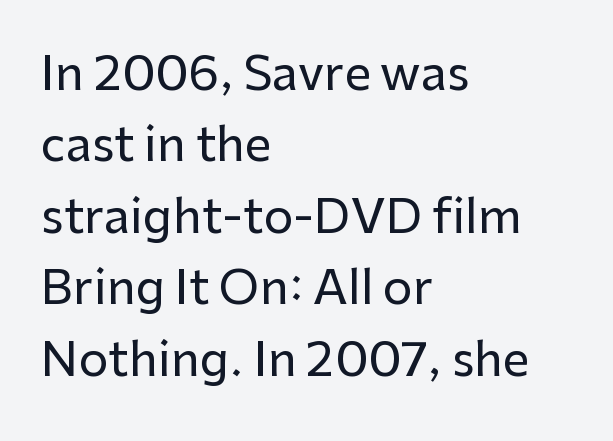
{"serif": "no", "italic": "no", "width": "normal", "stroke_contrast": "low", "x_height": "medium", "monospaced": "no", "underline": "no", "align": "left", "line_spacing": "normal", "line_spacing_ratio": 1.52, "letter_spacing": "normal", "letter_spacing_em": 0.0, "glyph_px": 47}
